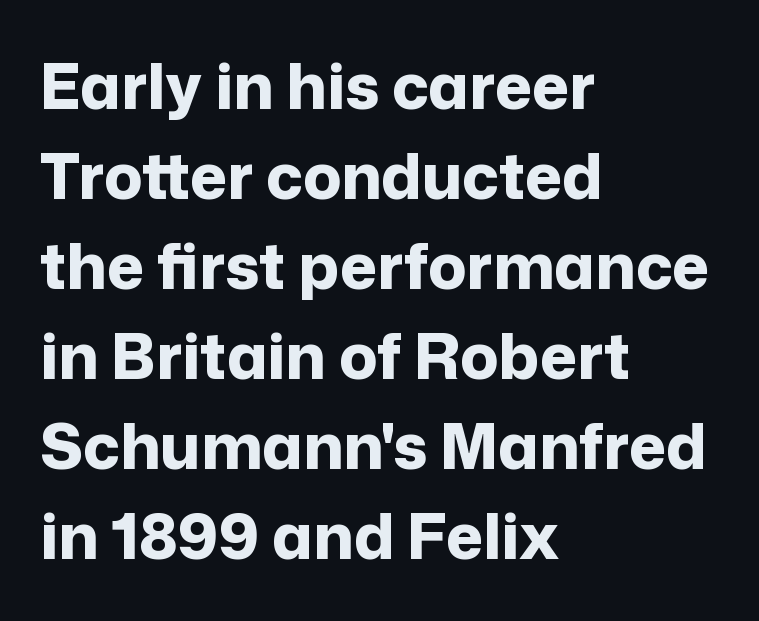
{"serif": "no", "italic": "no", "bold": "yes", "weight": "bold", "width": "normal", "stroke_contrast": "low", "x_height": "medium", "monospaced": "no", "underline": "no", "align": "left", "line_spacing": "normal", "line_spacing_ratio": 1.43, "letter_spacing": "normal", "letter_spacing_em": 0.0, "glyph_px": 63}
